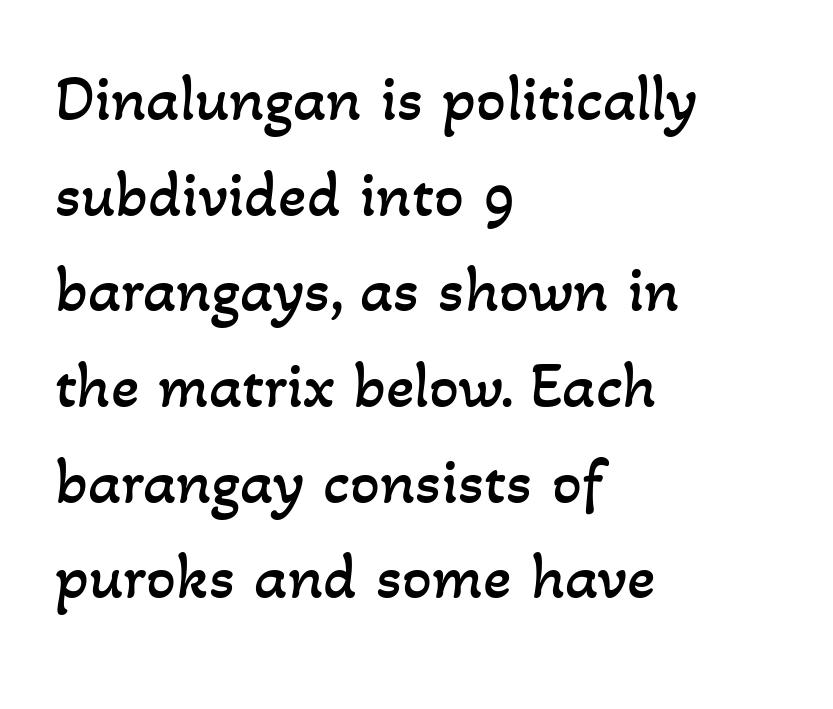
One-word summary of the alignment: left. What's the leading like? Ordinary, nothing unusual. Look at the tracking — it's just the regular setting, nothing added. The face used here is proportionally spaced, like ordinary book or web type.
